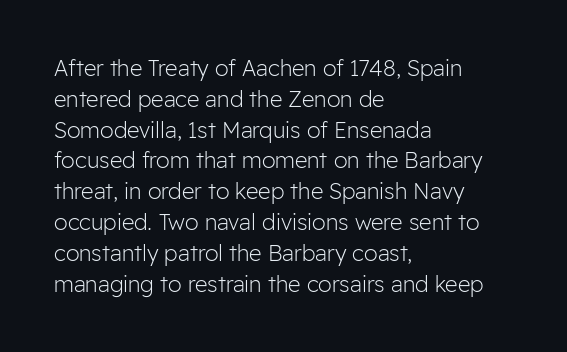
Q: Is the text bold? A: No.
Q: Is the text italic (slanted)? A: No, it is upright.
Q: Is the text underlined? A: No.
Q: How is the paragraph aligned? A: Left-aligned.
Q: Is the spacing between letters normal or unusually wide? A: Normal.
Q: Is the spacing between lines tight, normal or loose? A: Normal.
